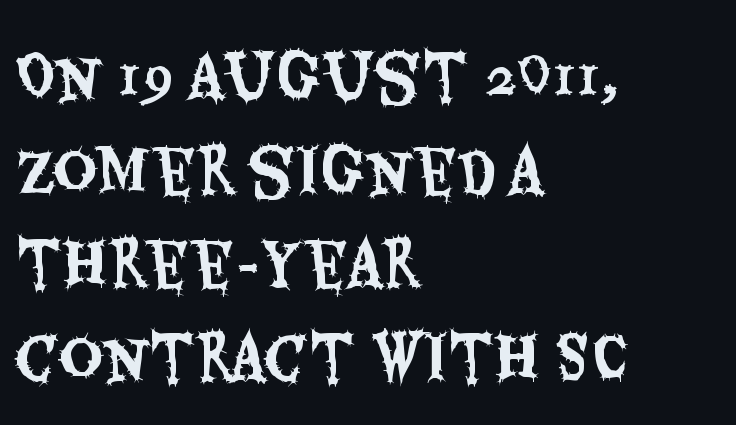
The image shows 60 px condensed sans-serif type, upright; set left-aligned, normal line spacing (1.56x), normal letter spacing, not underlined; medium stroke contrast and a large x-height.
